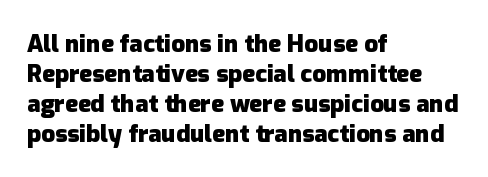
The characters look thick and weighty, a clear bold. Rows of type keep a routine distance in the vertical direction. Each word holds together tightly as a unit, with standard inter-letter gaps. Does the copy run flush right? No — it runs flush left. Beneath every word, the page is bare.
